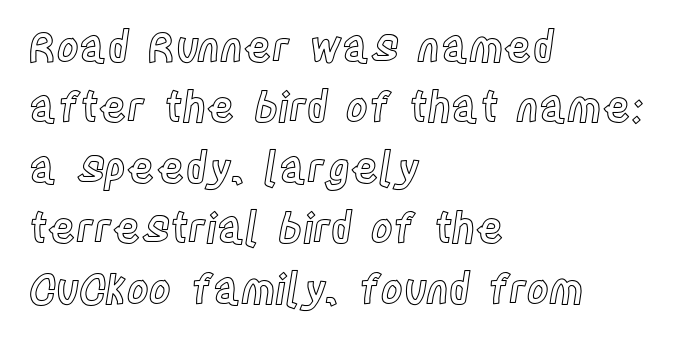
Q: Is the text italic (slanted)? A: Yes.
Q: Is the text underlined? A: No.
Q: How is the paragraph aligned? A: Left-aligned.
Q: Is the spacing between letters normal or unusually wide? A: Normal.
Q: Is the spacing between lines tight, normal or loose? A: Normal.
Q: Width (condensed, normal, or wide)? A: Condensed.
Q: x-height? A: Large.
Q: Monospaced? A: No.
